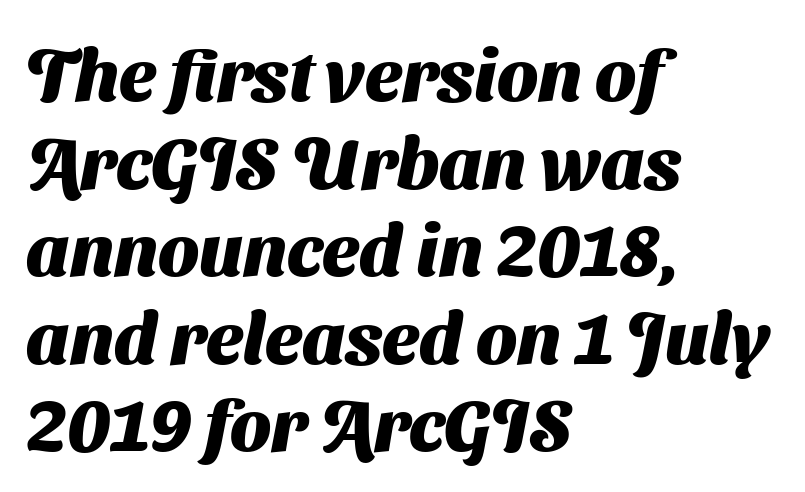
The image shows 73 px heavy sans-serif type; set left-aligned, line spacing 1.2x, normal letter spacing, not underlined; medium stroke contrast and a medium x-height.
